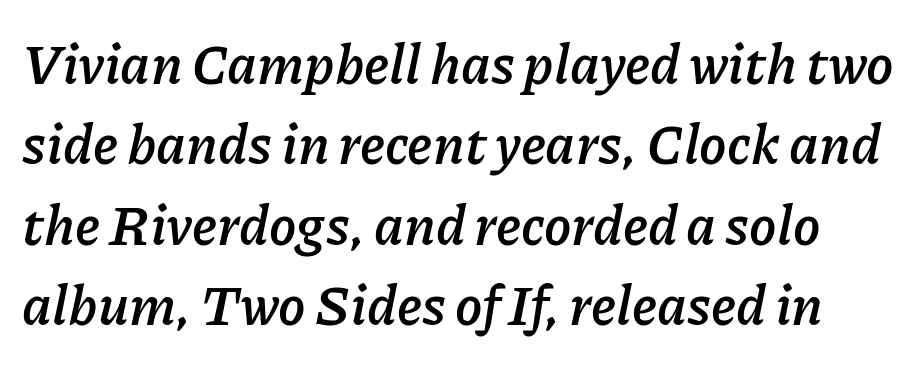
The image shows 55 px semibold type, italic (leaning right); set normal line spacing (1.46x), normal letter spacing, not underlined; low stroke contrast and a medium x-height.
